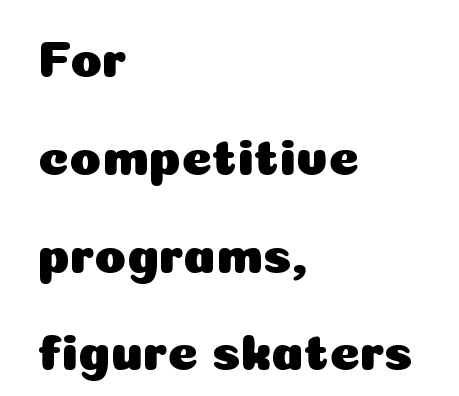
Q: Is the text italic (slanted)? A: No, it is upright.
Q: Is the typeface a serif or a sans-serif typeface? A: Sans-serif.
Q: Is the text underlined? A: No.
Q: How is the paragraph aligned? A: Left-aligned.
Q: Is the spacing between letters normal or unusually wide? A: Normal.
Q: Width (condensed, normal, or wide)? A: Normal.
Q: Stroke contrast? A: Low.
Q: x-height? A: Medium.
Q: Monospaced? A: No.
